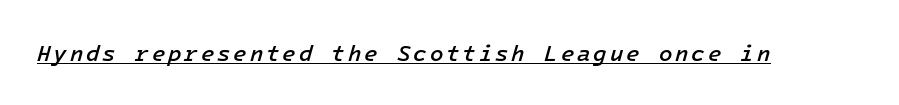
Semibold letterforms, between regular and bold. This is underlined copy, the kind a proofreader might mark for attention. The passage shown leans; its letterforms are oblique.
